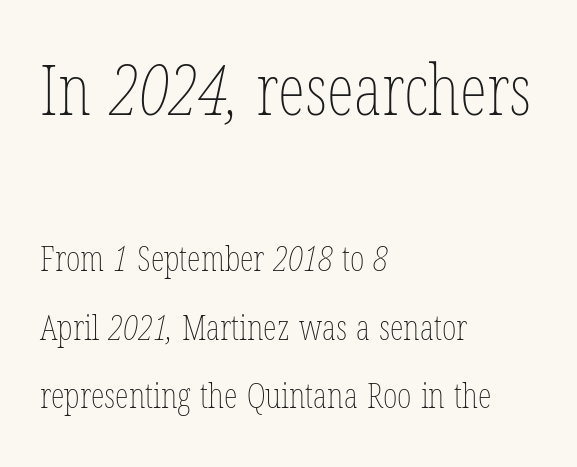
{"bold": "no", "weight": "thin", "width": "condensed", "stroke_contrast": "low", "x_height": "medium", "monospaced": "no", "underline": "no", "align": "left", "line_spacing": "loose", "line_spacing_ratio": 1.96, "letter_spacing": "normal", "letter_spacing_em": 0.0, "larger_block": "first", "size_ratio": 2.0, "glyph_px": 70}
